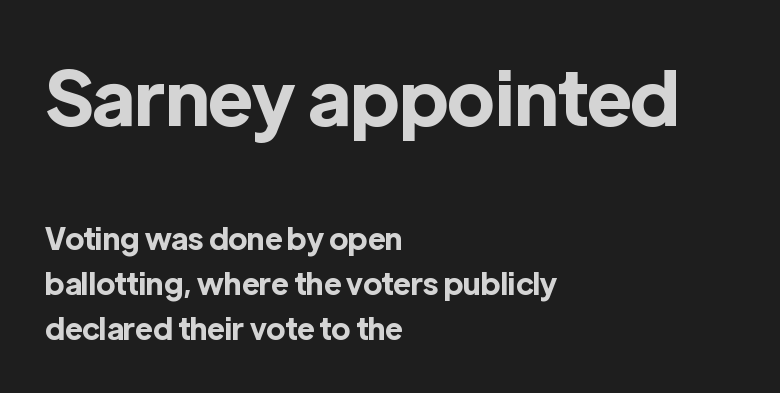
There is no visible air inserted between adjacent glyphs. Chunky letters — that's bold for sure. Style check: upright. Large over small — that's the arrangement of the two blocks here. The baseline area is clear.
